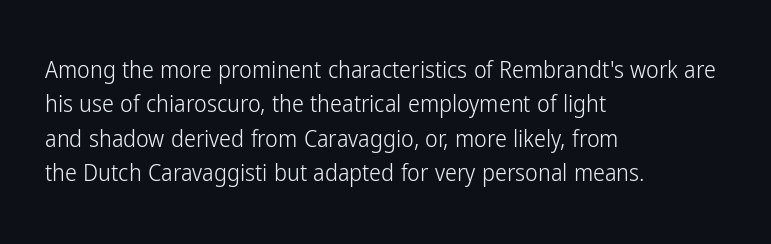
{"italic": "no", "bold": "no", "underline": "no", "align": "left", "line_spacing": "normal", "line_spacing_ratio": 1.43, "letter_spacing": "normal", "letter_spacing_em": 0.0, "glyph_px": 24}
